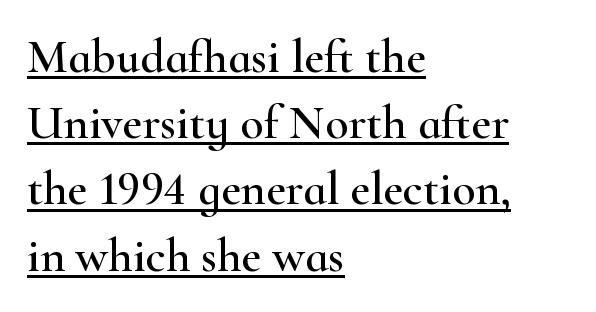
The type is set solid horizontally, with unmodified tracking. Stroke terminals: seriffed. Rendered with straight, roman letterforms. Spacing verdict: proportional, widths tailored to each character. Visually the block forms a straight wall on the left and a jagged coastline on the right. What's the leading like? Ordinary, nothing unusual.
